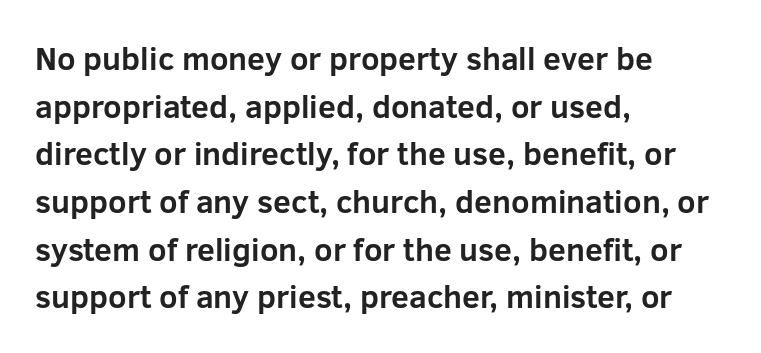
Q: Is the text bold? A: Yes.
Q: Is the text italic (slanted)? A: No, it is upright.
Q: Is the typeface a serif or a sans-serif typeface? A: Sans-serif.
Q: Is the text underlined? A: No.
Q: How is the paragraph aligned? A: Left-aligned.
Q: Is the spacing between letters normal or unusually wide? A: Normal.
Q: Is the spacing between lines tight, normal or loose? A: Normal.
Q: Width (condensed, normal, or wide)? A: Normal.
Q: Stroke contrast? A: Low.
Q: x-height? A: Medium.
Q: Monospaced? A: No.
